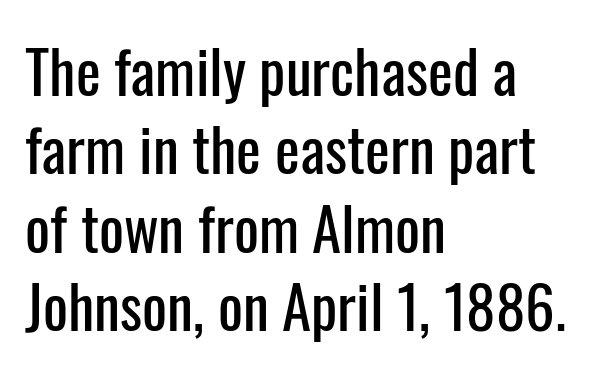
{"serif": "no", "italic": "no", "width": "condensed", "stroke_contrast": "low", "x_height": "medium", "monospaced": "no", "underline": "no", "align": "left", "line_spacing": "normal", "line_spacing_ratio": 1.33, "letter_spacing": "normal", "letter_spacing_em": 0.0, "glyph_px": 59}
